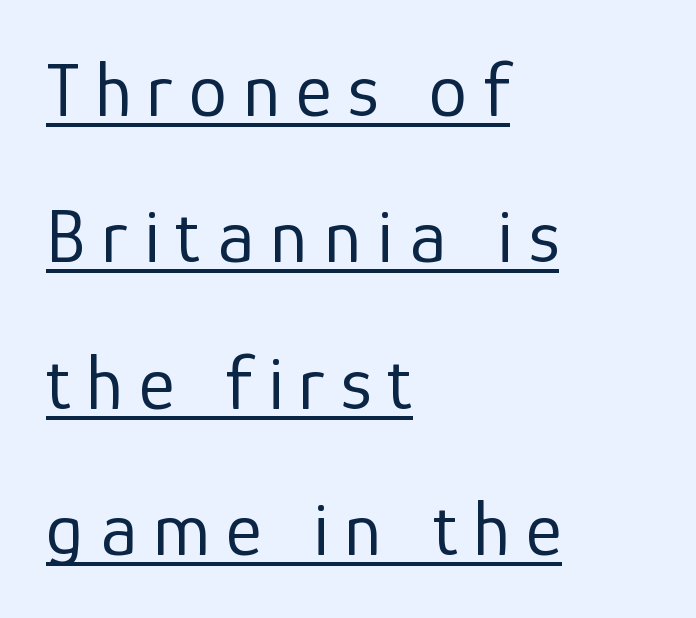
The image shows 77 px regular-weight sans-serif type, upright; set left-aligned, loose line spacing (1.9x), unusually wide letter spacing (+0.21 em), underlined; low stroke contrast and a medium x-height.
